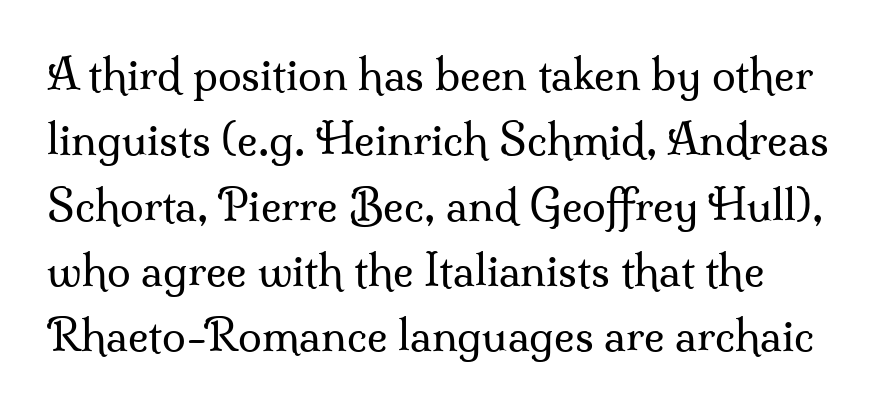
Looks like regular typesetting: each glyph gets only the width it needs. The gap between lines stays unmarked. Little horizontal feet cap the strokes, marking this as serif type. The paragraph shown leans on its left margin. Weight: not bold — regular or lighter.
